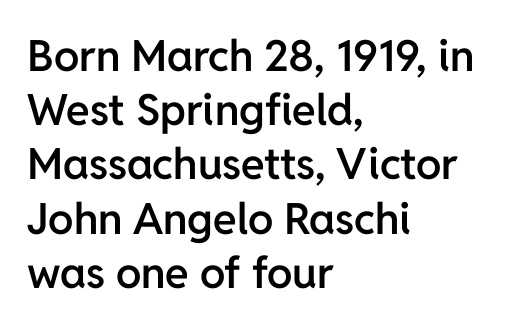
The image shows 43 px semibold sans-serif type, upright; set left-aligned, normal line spacing (1.26x), normal letter spacing, not underlined; low stroke contrast and a medium x-height.
